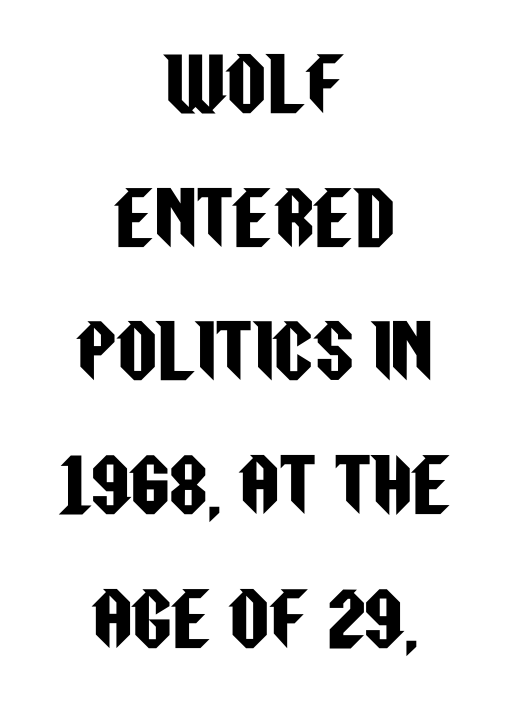
The rendering shows plain stroke endings on the letterforms — a sans-serif design. The axis of the letterforms is exactly vertical. The designer dialed line spacing up above the default. Note the varied advance widths — an 'i' is clearly narrower than an 'm'. This rendering uses center alignment, leaving both contours irregular but symmetric.
